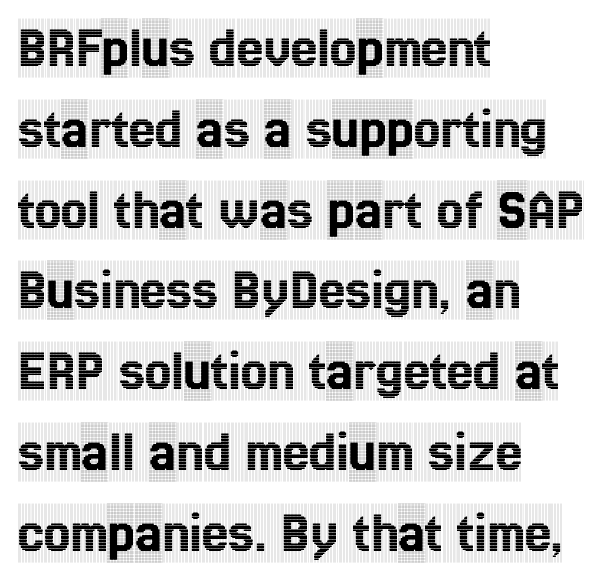
{"serif": "yes", "italic": "no", "width": "condensed", "x_height": "large", "monospaced": "no", "underline": "no", "align": "left", "line_spacing": "normal", "line_spacing_ratio": 1.37, "letter_spacing": "normal", "letter_spacing_em": 0.0, "glyph_px": 59}
